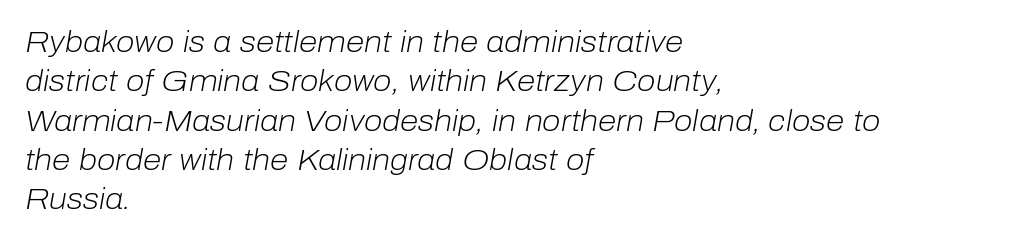
Q: Is the text bold? A: No.
Q: Is the text italic (slanted)? A: Yes, it leans right by about 10 degrees.
Q: Is the text underlined? A: No.
Q: How is the paragraph aligned? A: Left-aligned.
Q: Is the spacing between letters normal or unusually wide? A: Normal.
Q: Is the spacing between lines tight, normal or loose? A: Normal.
Q: Width (condensed, normal, or wide)? A: Normal.
Q: Stroke contrast? A: Low.
Q: x-height? A: Medium.
Q: Monospaced? A: No.
